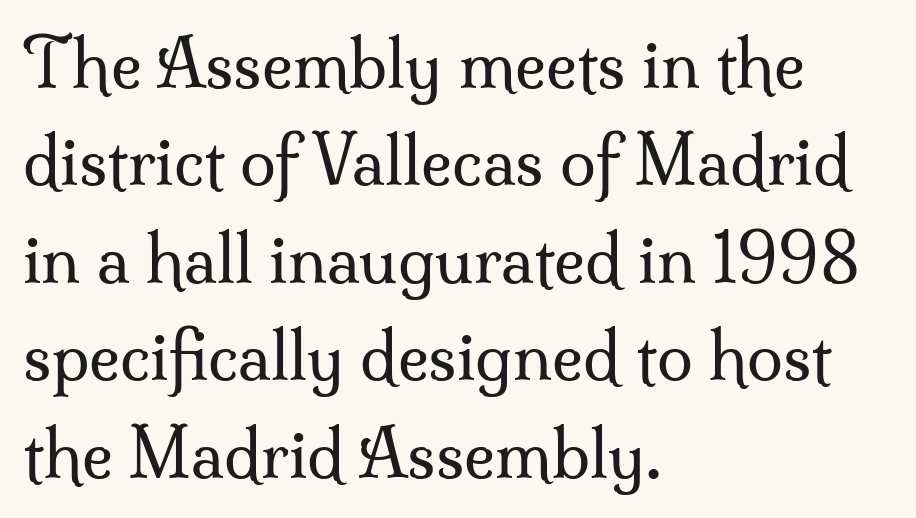
{"serif": "yes", "italic": "no", "bold": "no", "weight": "regular", "width": "normal", "stroke_contrast": "medium", "x_height": "small", "monospaced": "no", "underline": "no", "align": "left", "line_spacing": "normal", "line_spacing_ratio": 1.5, "letter_spacing": "normal", "letter_spacing_em": 0.0, "glyph_px": 65}
